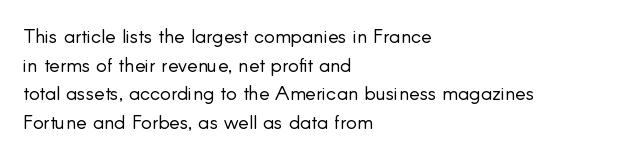
Q: Is the text bold? A: No.
Q: Is the text italic (slanted)? A: No, it is upright.
Q: Is the text underlined? A: No.
Q: How is the paragraph aligned? A: Left-aligned.
Q: Is the spacing between letters normal or unusually wide? A: Normal.
Q: Is the spacing between lines tight, normal or loose? A: Normal.
